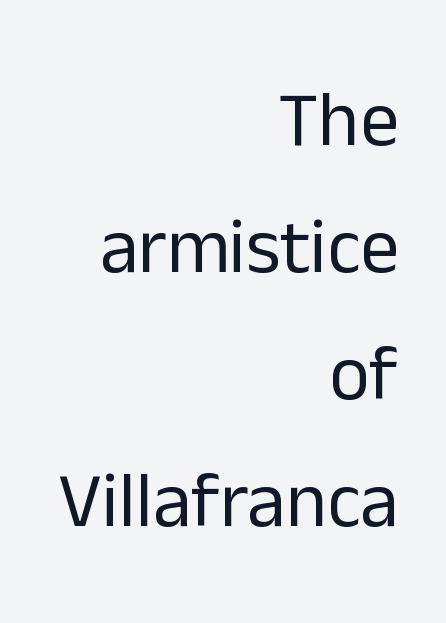
Q: Is the text bold? A: No.
Q: Is the text italic (slanted)? A: No, it is upright.
Q: Is the typeface a serif or a sans-serif typeface? A: Sans-serif.
Q: Is the text underlined? A: No.
Q: How is the paragraph aligned? A: Right-aligned.
Q: Is the spacing between letters normal or unusually wide? A: Normal.
Q: Is the spacing between lines tight, normal or loose? A: Normal.
Q: Width (condensed, normal, or wide)? A: Normal.
Q: Stroke contrast? A: Low.
Q: x-height? A: Medium.
Q: Monospaced? A: No.
